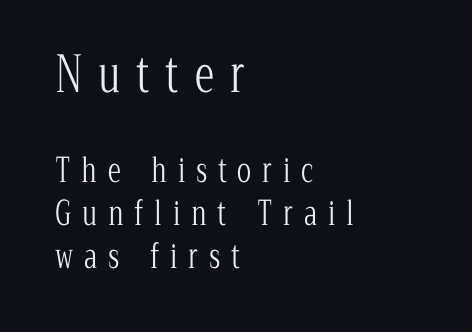
Q: Is the text bold? A: No.
Q: Is the text italic (slanted)? A: No, it is upright.
Q: Is the typeface a serif or a sans-serif typeface? A: Serif.
Q: Is the text underlined? A: No.
Q: How is the paragraph aligned? A: Left-aligned.
Q: Is the spacing between letters normal or unusually wide? A: Unusually wide.
Q: Is the spacing between lines tight, normal or loose? A: Normal.
Q: Which block of text is set in a larger size, the first (top) or the second (bottom)? A: The first (top) one.
Q: Width (condensed, normal, or wide)? A: Condensed.
Q: Stroke contrast? A: Low.
Q: x-height? A: Medium.
Q: Monospaced? A: No.
